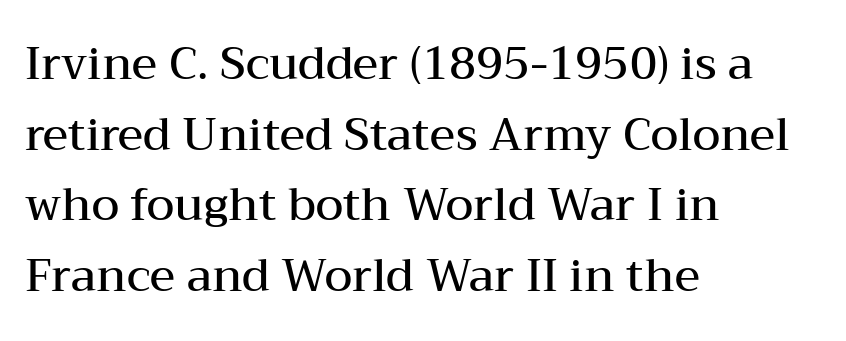
The image shows 45 px semibold, wide serif type, upright; set left-aligned, normal line spacing (1.57x), normal letter spacing, not underlined; medium stroke contrast and a medium x-height.
